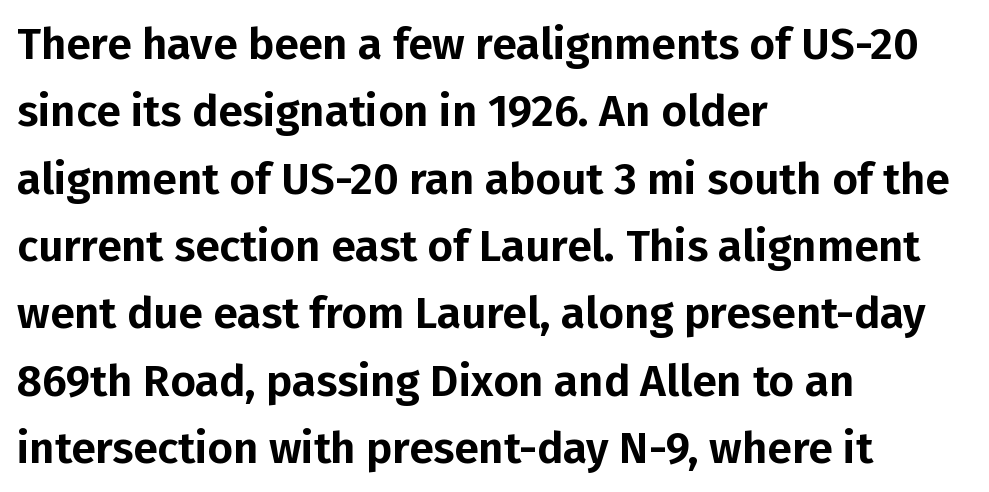
The image shows 44 px sans-serif type, upright; set left-aligned, normal line spacing (1.53x), normal letter spacing, not underlined; low stroke contrast and a medium x-height.
